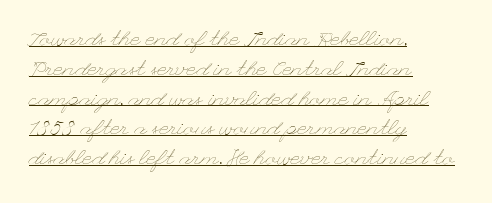
A rule runs beneath these lines of type. Tracking value appears to be zero — textbook default spacing. These lines sit exactly where default settings would place them. Nothing heavy about these letters — not bold at all. Compared with a centered layout, this one pins lines to the left instead.
